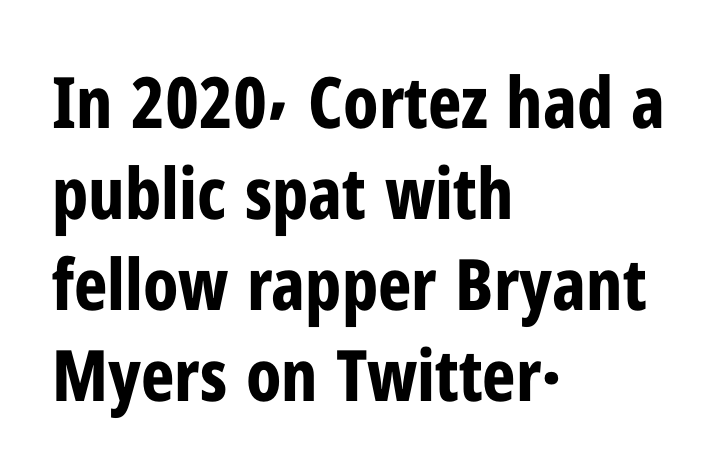
{"serif": "no", "italic": "no", "bold": "yes", "weight": "bold", "width": "condensed", "stroke_contrast": "low", "x_height": "medium", "monospaced": "no", "underline": "no", "align": "left", "line_spacing": "normal", "line_spacing_ratio": 1.28, "letter_spacing": "normal", "letter_spacing_em": 0.0, "glyph_px": 71}
